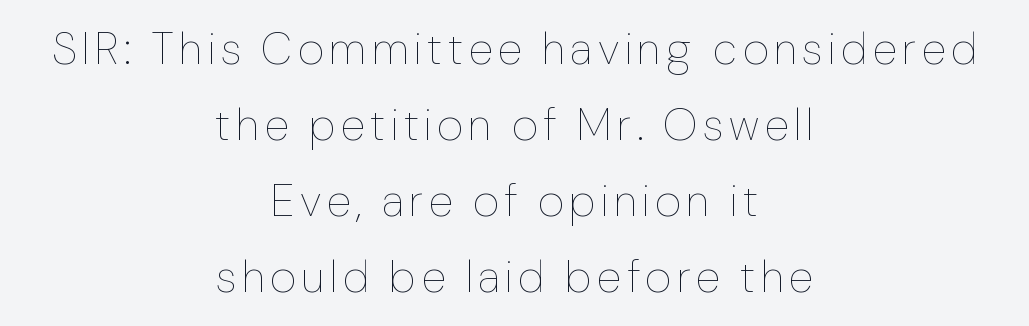
{"italic": "no", "bold": "no", "weight": "thin", "width": "normal", "stroke_contrast": "low", "x_height": "medium", "monospaced": "no", "underline": "no", "align": "center", "line_spacing": "normal", "line_spacing_ratio": 1.69, "glyph_px": 45}
